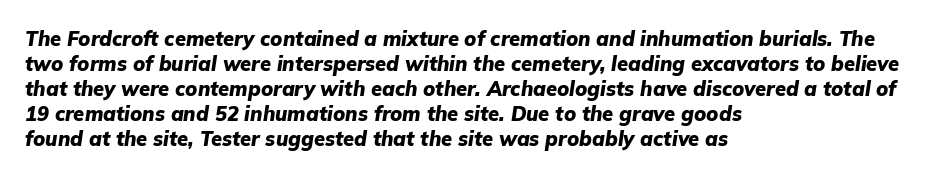
The image shows 20 px bold type, italic (leaning right); set left-aligned, normal line spacing (1.25x), normal letter spacing, not underlined.
